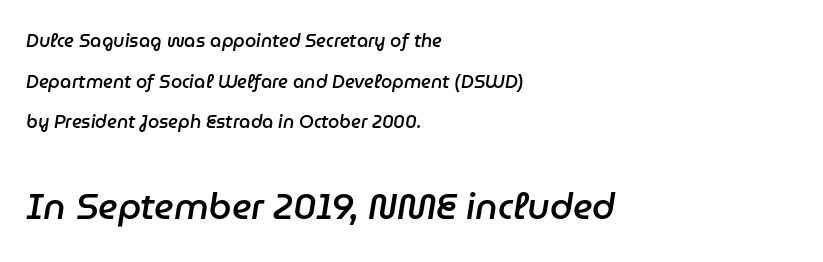
The image shows 36 px semibold type, italic (leaning right); set left-aligned, loose line spacing (2.26x), normal letter spacing, not underlined; the second (bottom) block is 2.0x larger; low stroke contrast and a medium x-height.
